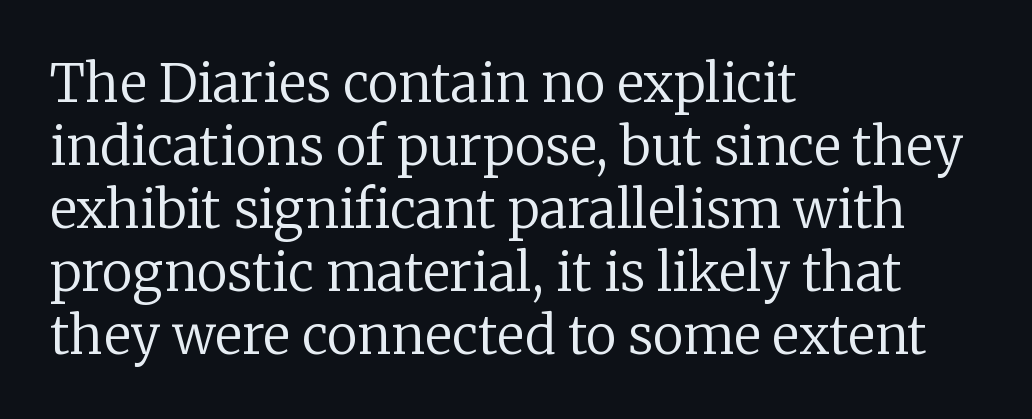
The image shows 52 px regular-weight serif type, upright; set left-aligned, line spacing 1.21x, normal letter spacing, not underlined; low stroke contrast and a medium x-height.
